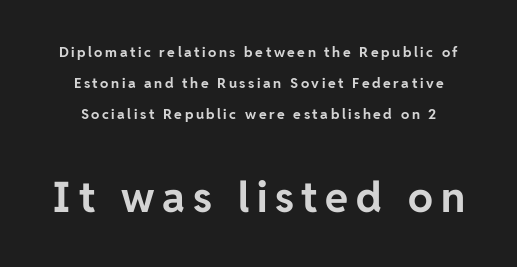
A student would notice the bottom passage is typeset larger than what precedes it. Caption: bold face, heavy strokes. The rendering uses natural spacing where letterforms have individual widths. Baseline-to-baseline distance is far greater than the letter height. Just letters on the line, the space beneath them empty.
